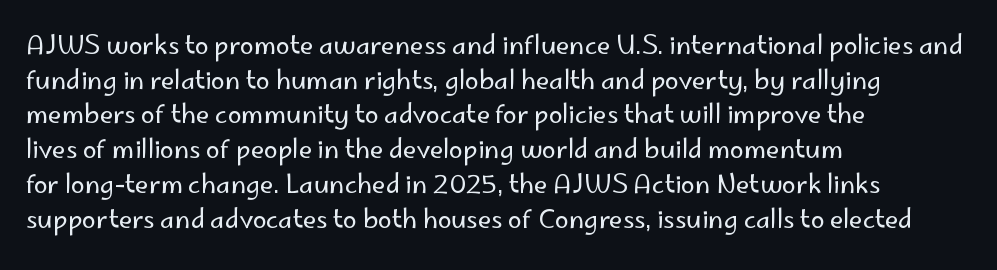
The image shows 25 px text type, upright; set left-aligned, normal line spacing (1.39x), normal letter spacing, not underlined.
